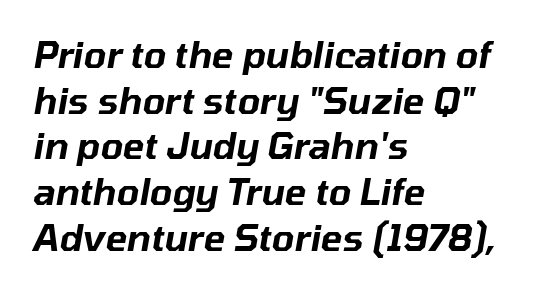
Notice how the passage keeps a crisp vertical edge on the left only. Plain, unruled lines of type. Is the type slanted? Yes — the strokes lean at a clear angle. The passage shown is typed in a proportional face where columns would drift. Letter spacing: default. A typesetter would call this leading conventional body-copy spacing.
